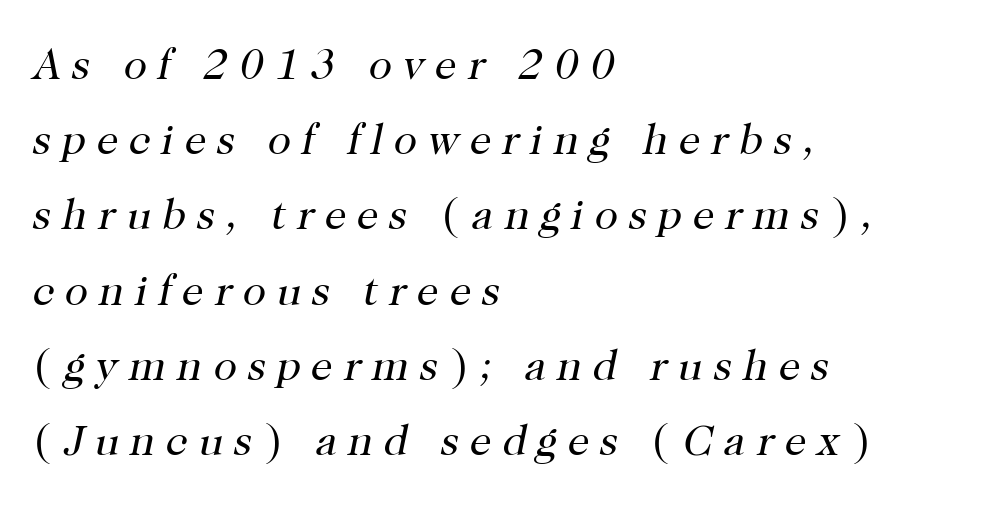
Q: Is the text bold? A: No.
Q: Is the text italic (slanted)? A: Yes, it leans right by about 12 degrees.
Q: Is the typeface a serif or a sans-serif typeface? A: Serif.
Q: Is the text underlined? A: No.
Q: How is the paragraph aligned? A: Left-aligned.
Q: Is the spacing between letters normal or unusually wide? A: Unusually wide.
Q: Width (condensed, normal, or wide)? A: Normal.
Q: Stroke contrast? A: High.
Q: x-height? A: Medium.
Q: Monospaced? A: No.
